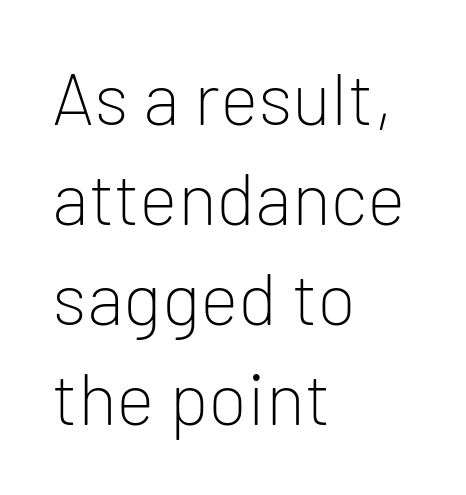
{"serif": "no", "italic": "no", "bold": "no", "weight": "light", "width": "normal", "stroke_contrast": "low", "x_height": "medium", "monospaced": "no", "underline": "no", "align": "left", "line_spacing": "normal", "line_spacing_ratio": 1.37, "letter_spacing": "normal", "letter_spacing_em": 0.0, "glyph_px": 73}
